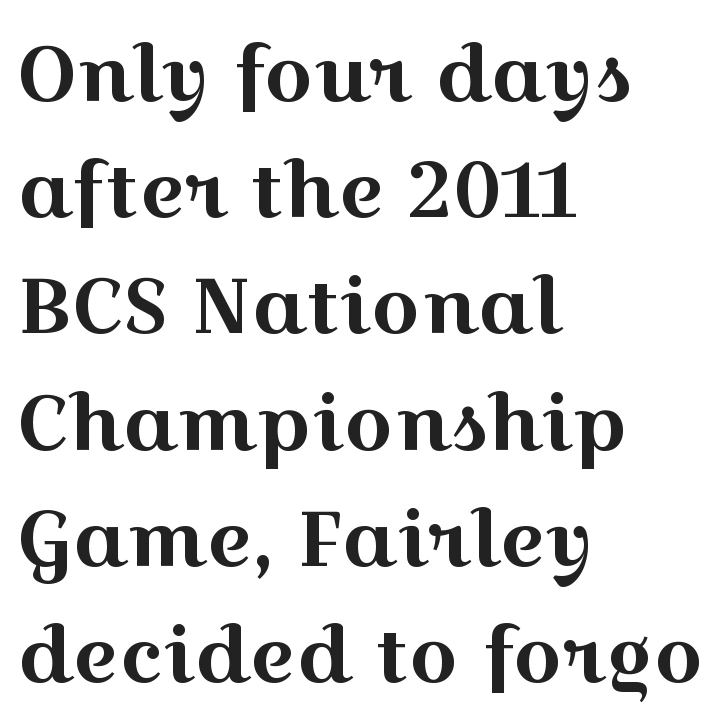
The specimen reads as upright at a glance. Standard letterfit; no display-style spreading of the glyphs. Varying glyph widths throughout — classic text-font behaviour. The space directly below the letters is spotless. Little horizontal feet cap the strokes, marking this as serif type.
